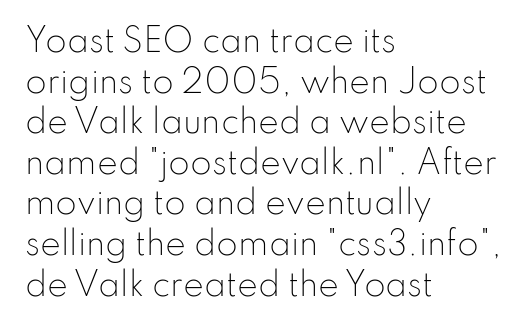
{"serif": "no", "italic": "no", "bold": "no", "weight": "light", "width": "normal", "stroke_contrast": "low", "x_height": "small", "monospaced": "no", "underline": "no", "align": "left", "line_spacing": "normal", "line_spacing_ratio": 1.31, "letter_spacing": "normal", "letter_spacing_em": 0.0, "glyph_px": 31}
